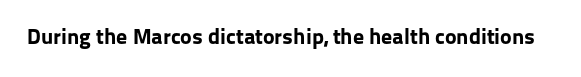
{"italic": "no", "bold": "yes", "underline": "no", "letter_spacing": "normal", "letter_spacing_em": 0.0, "glyph_px": 22}
